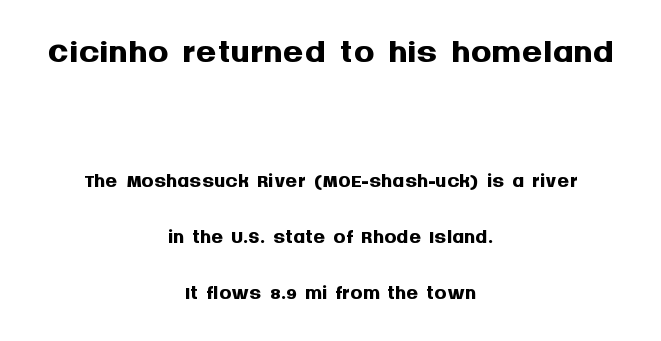
Horizontally, the lines are justified to the midpoint only. Nope, not italic — everything's standing straight. Proportional: the letters do not fall into vertical columns. Typographically, this falls in the sans-serif category. Nobody drew a line under any word here.
